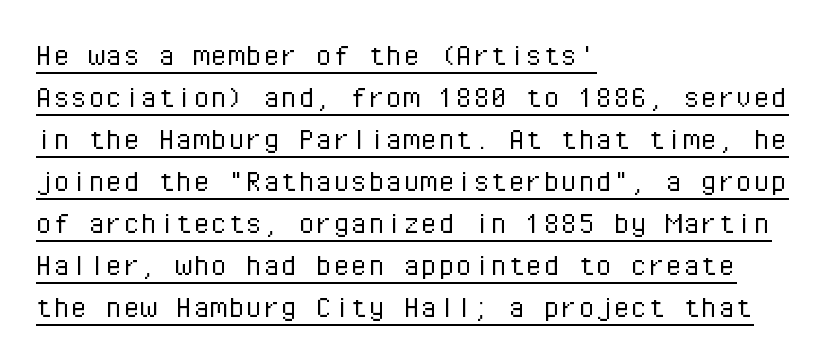
{"serif": "no", "italic": "no", "bold": "no", "weight": "light", "width": "normal", "stroke_contrast": "low", "x_height": "medium", "monospaced": "yes", "underline": "yes", "align": "left", "line_spacing_ratio": 1.2, "letter_spacing": "normal", "letter_spacing_em": 0.0, "glyph_px": 35}
